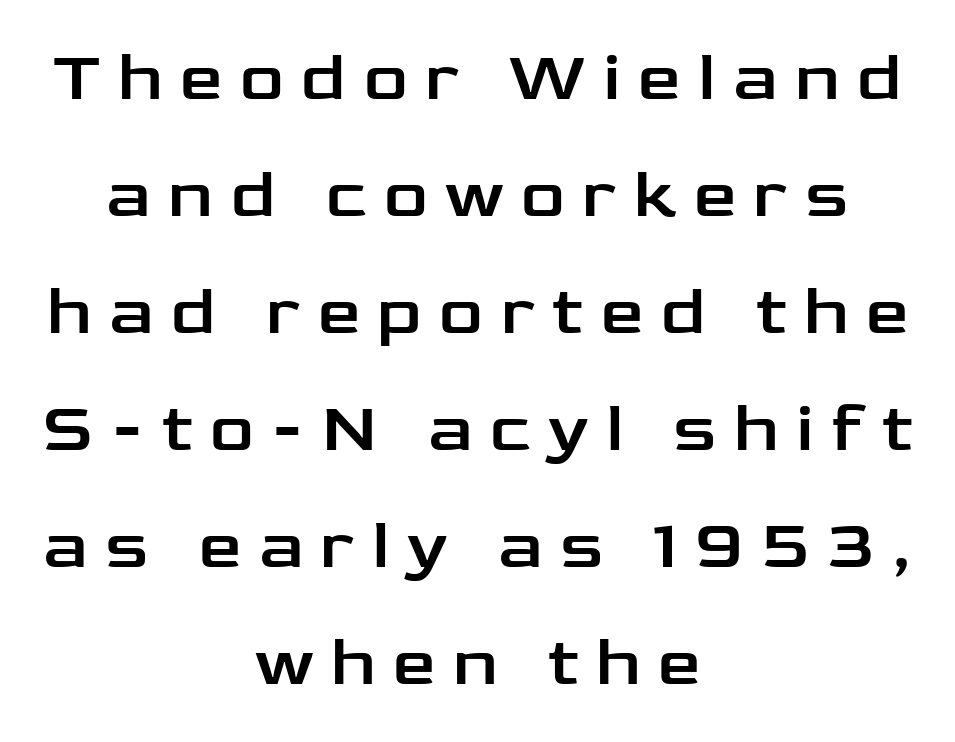
{"serif": "no", "italic": "no", "width": "wide", "stroke_contrast": "low", "x_height": "medium", "monospaced": "no", "underline": "no", "align": "center", "line_spacing_ratio": 1.72, "letter_spacing": "wide", "letter_spacing_em": 0.26, "glyph_px": 68}
